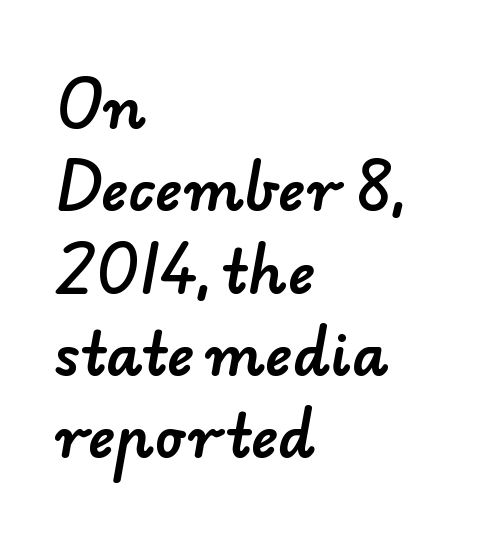
The image shows 58 px sans-serif type; set left-aligned, normal line spacing (1.42x), normal letter spacing, not underlined; low stroke contrast and a small x-height.
